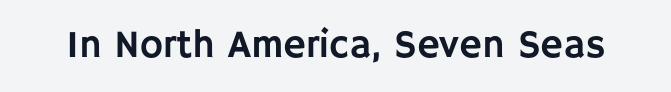
The image shows 39 px sans-serif type, upright; set normal letter spacing, not underlined; low stroke contrast and a large x-height.
